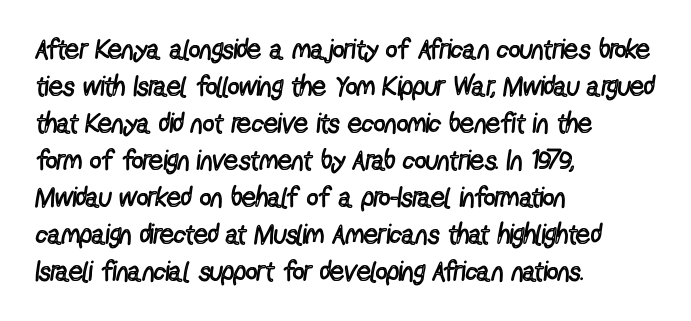
Do the characters align in a grid? No, the font is proportional. The type family on display is of the sans-serif kind. Any mark beneath the type? The region is blank. Weight: regular or lighter.
